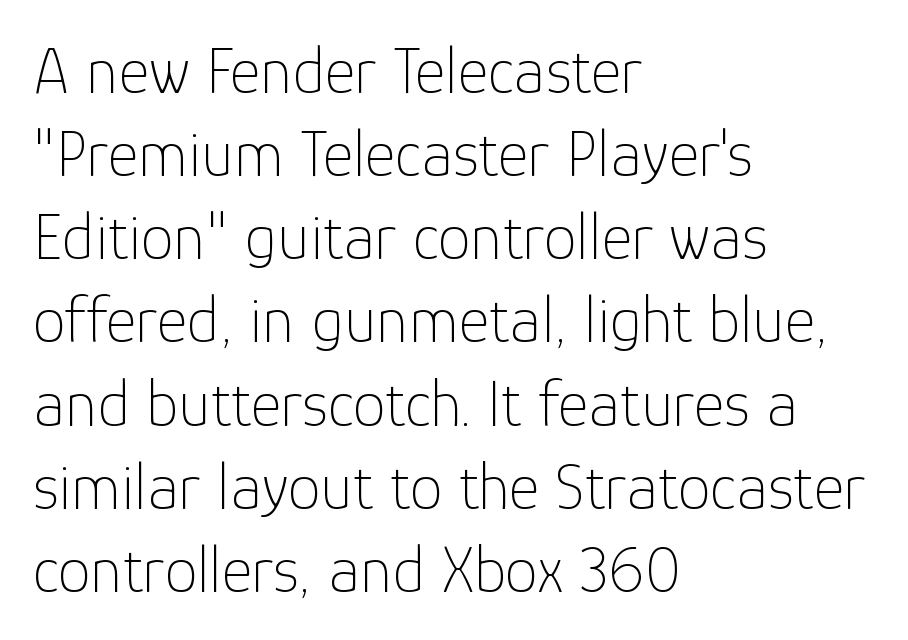
No extra tracking has been applied to these lines. A typesetter would call this proportional, since set widths differ per character. Descenders are the only things crossing below the line. The weight tops out at a normal text grade. Reading down the block, your eye returns to a fixed left position each line. Check where the strokes stop: nothing finishes them off — pure sans.
